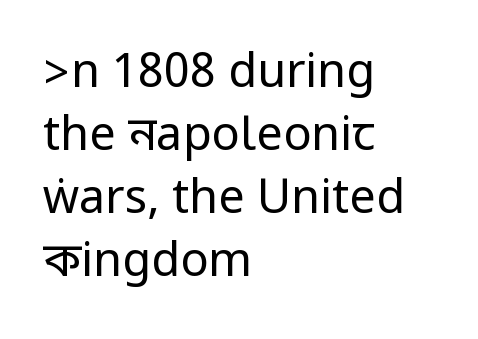
{"serif": "no", "italic": "no", "bold": "no", "weight": "regular", "width": "condensed", "stroke_contrast": "low", "underline": "no", "align": "left", "line_spacing": "normal", "line_spacing_ratio": 1.34, "letter_spacing": "normal", "letter_spacing_em": 0.0, "glyph_px": 47}
